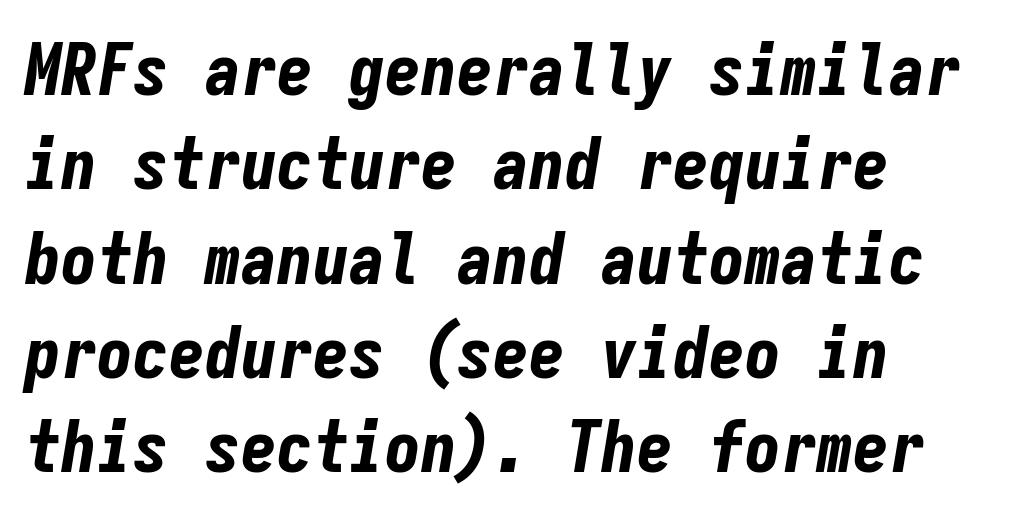
The image shows 72 px bold, condensed type, italic (leaning right), monospaced; set left-aligned, normal line spacing (1.31x), normal letter spacing, not underlined; low stroke contrast and a medium x-height.
